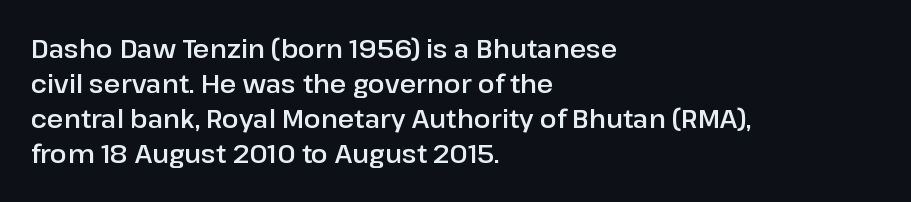
The image shows 25 px text type, upright; set left-aligned, normal line spacing (1.4x), normal letter spacing, not underlined.
